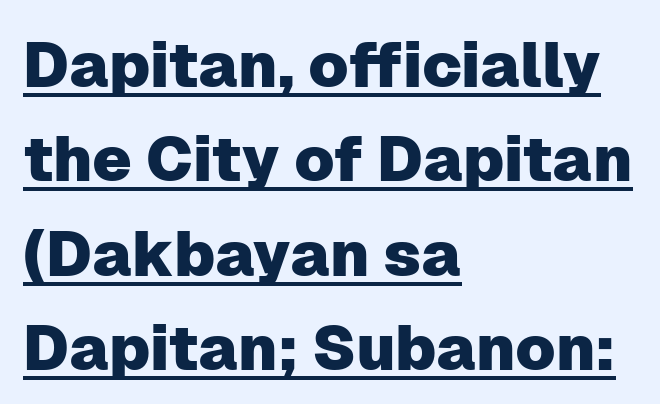
{"serif": "no", "italic": "no", "width": "normal", "stroke_contrast": "low", "x_height": "medium", "monospaced": "no", "underline": "yes", "align": "left", "line_spacing": "normal", "line_spacing_ratio": 1.5, "letter_spacing": "normal", "letter_spacing_em": 0.0, "glyph_px": 63}
